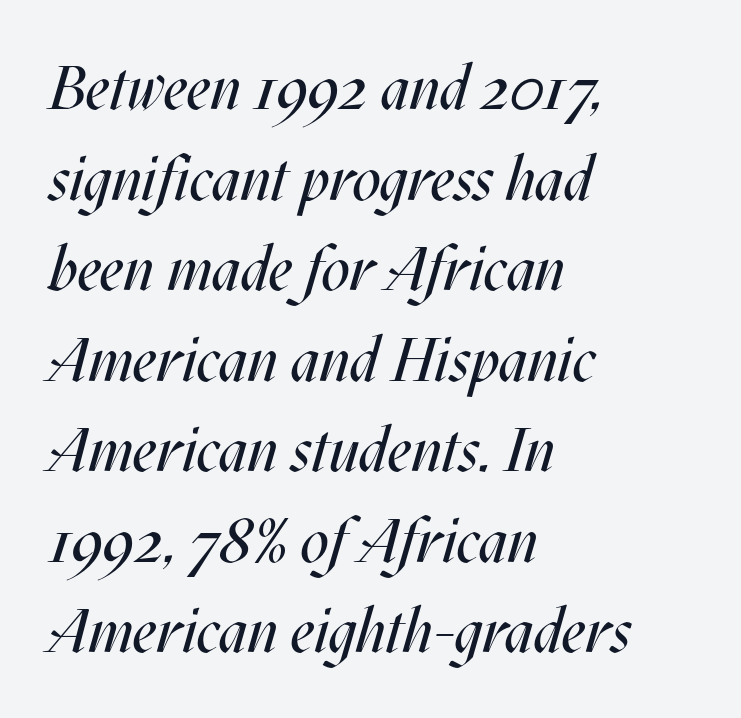
Q: Is the text bold? A: No.
Q: Is the text italic (slanted)? A: Yes, it leans right by about 17 degrees.
Q: Is the text underlined? A: No.
Q: How is the paragraph aligned? A: Left-aligned.
Q: Is the spacing between letters normal or unusually wide? A: Normal.
Q: Is the spacing between lines tight, normal or loose? A: Normal.
Q: Width (condensed, normal, or wide)? A: Condensed.
Q: Stroke contrast? A: Medium.
Q: x-height? A: Large.
Q: Monospaced? A: No.
